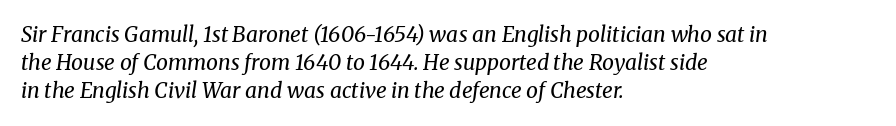
Letters rest on an invisible, unmarked baseline. The paragraph has a hard left edge and a soft right edge. The lettering tilts uniformly, giving the passage an italic look. Short note: letters normally spaced. The typesetting does not lean heavy: it is not bold. In terms of leading, this rendering sits right in the middle.
